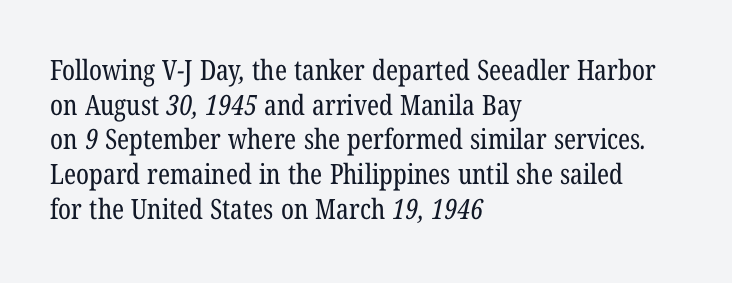
Q: Is the text bold? A: No.
Q: Is the typeface a serif or a sans-serif typeface? A: Serif.
Q: Is the text underlined? A: No.
Q: How is the paragraph aligned? A: Left-aligned.
Q: Is the spacing between letters normal or unusually wide? A: Normal.
Q: Width (condensed, normal, or wide)? A: Condensed.
Q: Stroke contrast? A: Low.
Q: x-height? A: Medium.
Q: Monospaced? A: No.
